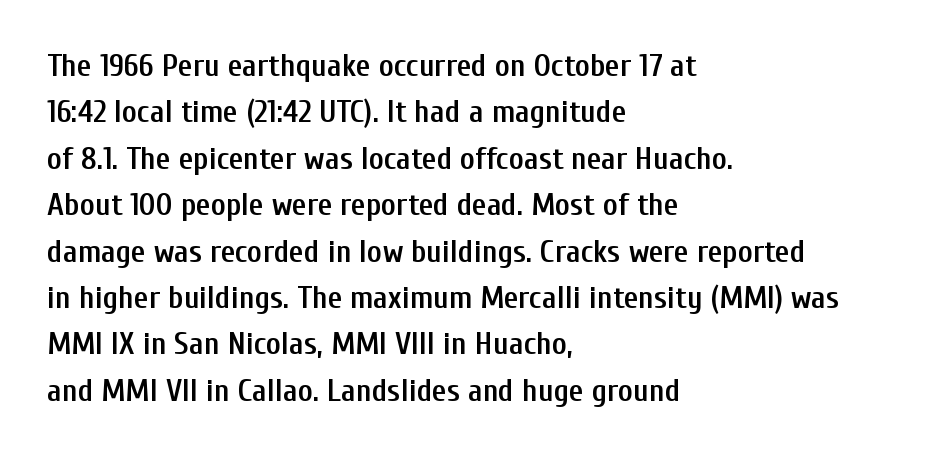
Is the block centered? No — it sits flush against the left margin. Proportional: the letters do not fall into vertical columns. Caption: standard tracking, unaltered. Slightly chunky letters — semibold, I'd say, not full bold. In terms of posture, this sample is upright. Letterform terminals end flat and unadorned throughout the passage.
